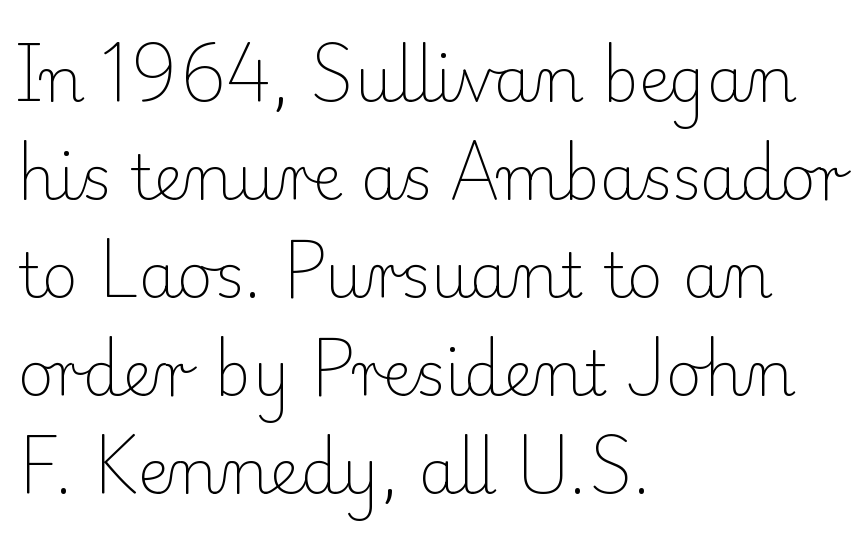
The image shows 62 px light serif type, upright; set left-aligned, normal line spacing (1.58x), normal letter spacing, not underlined; low stroke contrast and a small x-height.
